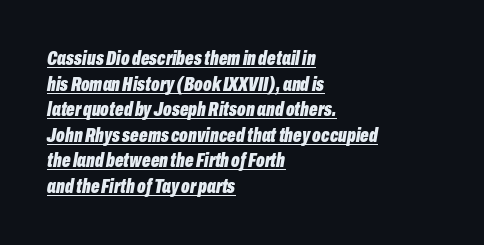
{"italic": "yes", "lean": "right", "slant_degrees": 10, "bold": "yes", "underline": "yes", "align": "left", "line_spacing": "normal", "line_spacing_ratio": 1.28, "letter_spacing": "normal", "letter_spacing_em": 0.0, "glyph_px": 20}
